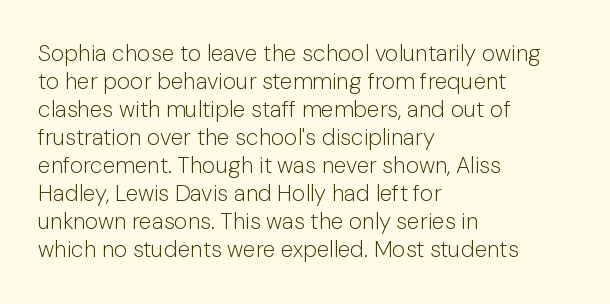
Every stem runs plumb, perpendicular to the baseline. Layout note: lines flush left. Decoration check: the copy has no underline. Short note: letters normally spaced.
